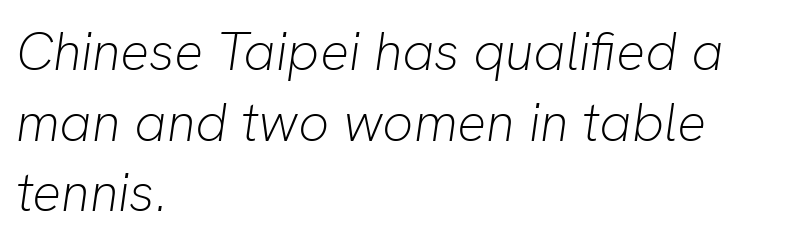
Observe the ordinary spacing: letters are neighbours, not strangers. Italic? Definitely — the glyphs are oblique. Summary of vertical rhythm: regular, with standard interline spacing. Typeset ragged right — the left edge is the straight one. Proportional: the letters do not fall into vertical columns. The foot of each line stays bare and open.
